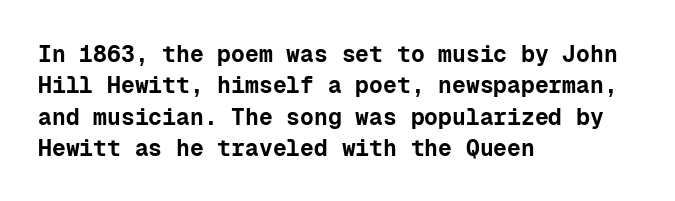
The image shows 23 px bold type, upright; set left-aligned, normal line spacing (1.36x), normal letter spacing, not underlined.
